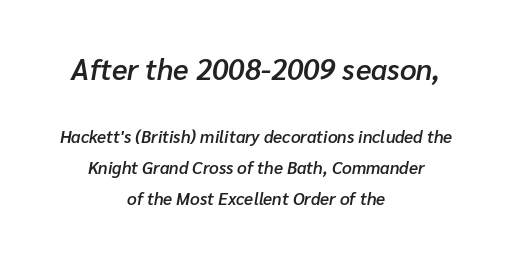
Look at the tracking — it's just the regular setting, nothing added. The text block is weighted toward neither margin, spreading evenly from the middle. Words float on clear page, feet unadorned. Each letter keeps its own natural width here, so spacing adapts to shape. As a designer I'd log this as weight 600, semibold. Visually, the top section dominates because its glyphs are scaled up.
